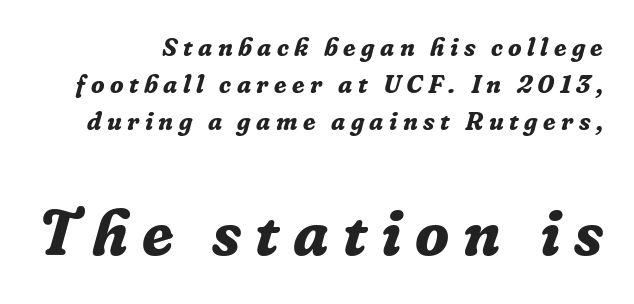
Q: Is the text bold? A: Yes.
Q: Is the text italic (slanted)? A: Yes, it leans right by about 16 degrees.
Q: Is the typeface a serif or a sans-serif typeface? A: Serif.
Q: Is the text underlined? A: No.
Q: Is the spacing between letters normal or unusually wide? A: Unusually wide.
Q: Is the spacing between lines tight, normal or loose? A: Normal.
Q: Which block of text is set in a larger size, the first (top) or the second (bottom)? A: The second (bottom) one.
Q: Width (condensed, normal, or wide)? A: Normal.
Q: Stroke contrast? A: Low.
Q: x-height? A: Medium.
Q: Monospaced? A: No.
